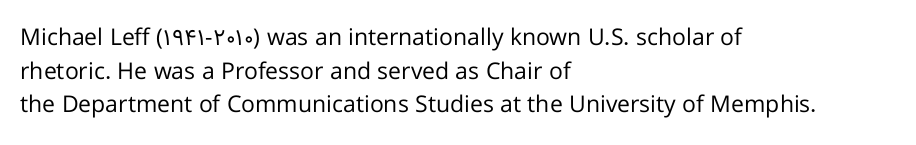
{"italic": "no", "bold": "no", "underline": "no", "align": "left", "line_spacing": "normal", "line_spacing_ratio": 1.46, "letter_spacing": "normal", "letter_spacing_em": 0.0, "glyph_px": 23}
